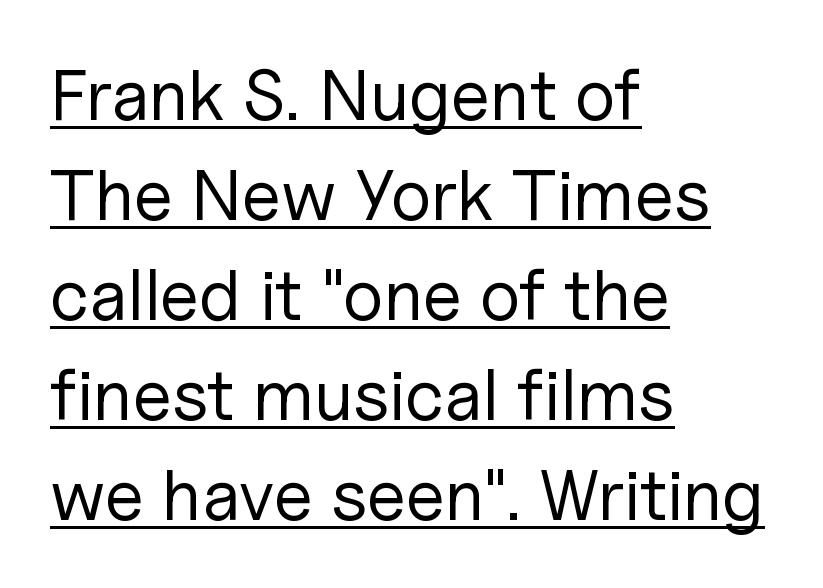
{"serif": "no", "italic": "no", "bold": "no", "weight": "regular", "width": "normal", "stroke_contrast": "low", "x_height": "medium", "monospaced": "no", "underline": "yes", "align": "left", "line_spacing": "normal", "line_spacing_ratio": 1.39, "letter_spacing": "normal", "letter_spacing_em": 0.0, "glyph_px": 72}
